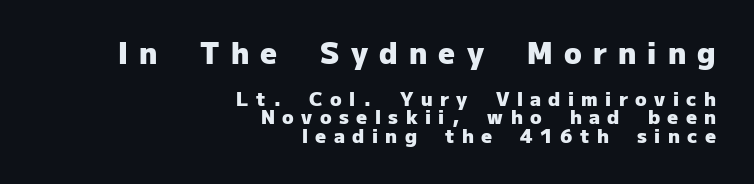
Q: Is the text bold? A: Yes.
Q: Is the text italic (slanted)? A: No, it is upright.
Q: Is the typeface a serif or a sans-serif typeface? A: Sans-serif.
Q: Is the text underlined? A: No.
Q: How is the paragraph aligned? A: Right-aligned.
Q: Is the spacing between letters normal or unusually wide? A: Unusually wide.
Q: Is the spacing between lines tight, normal or loose? A: Tight.
Q: Which block of text is set in a larger size, the first (top) or the second (bottom)? A: The first (top) one.
Q: Width (condensed, normal, or wide)? A: Normal.
Q: Stroke contrast? A: Low.
Q: x-height? A: Medium.
Q: Monospaced? A: No.
